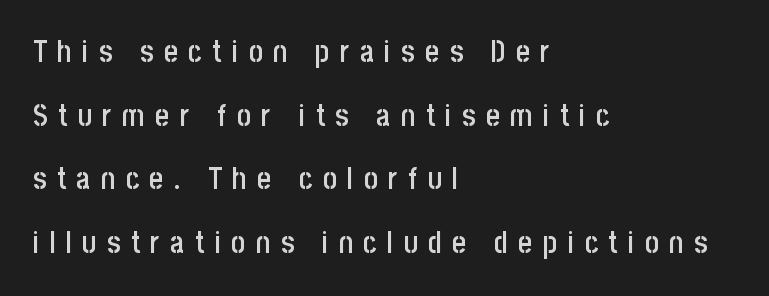
Vertically, the passage feels expansive, rows floating well apart. Students, this is semibold: more ink than regular, less than bold. Letterform terminals end flat and unadorned throughout the passage. The passage shown is typed in a proportional face where columns would drift.
